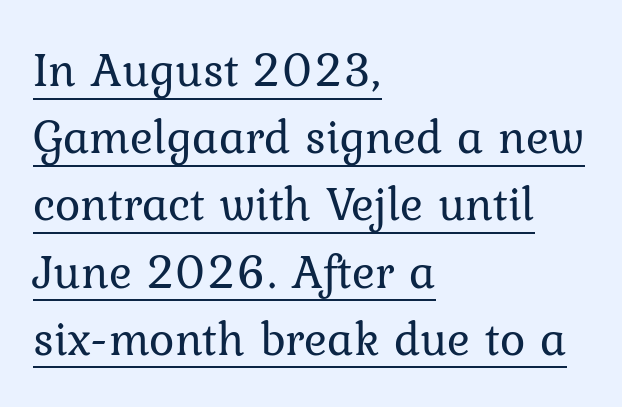
Underlining? Definitely there. Counters stay open thanks to moderate or lighter strokes. To sum up the face: it has serifs. The setting favours the left margin, as ordinary paragraphs usually do. In terms of letterspacing, this is plain default setting. Quick note: interline space is typical.
